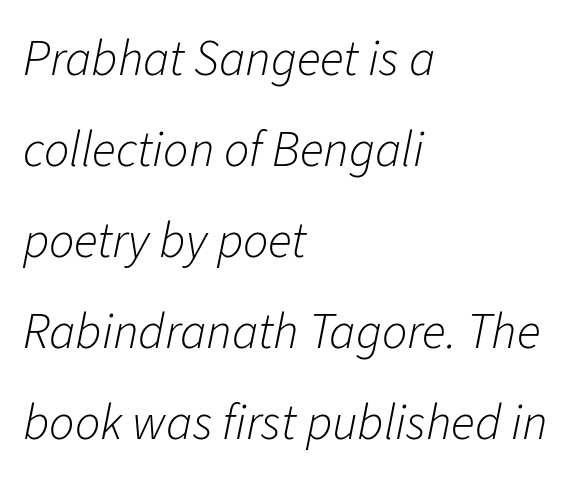
Q: Is the text bold? A: No.
Q: Is the text italic (slanted)? A: Yes, it leans right by about 11 degrees.
Q: Is the text underlined? A: No.
Q: How is the paragraph aligned? A: Left-aligned.
Q: Is the spacing between letters normal or unusually wide? A: Normal.
Q: Width (condensed, normal, or wide)? A: Normal.
Q: Stroke contrast? A: Low.
Q: x-height? A: Medium.
Q: Monospaced? A: No.
